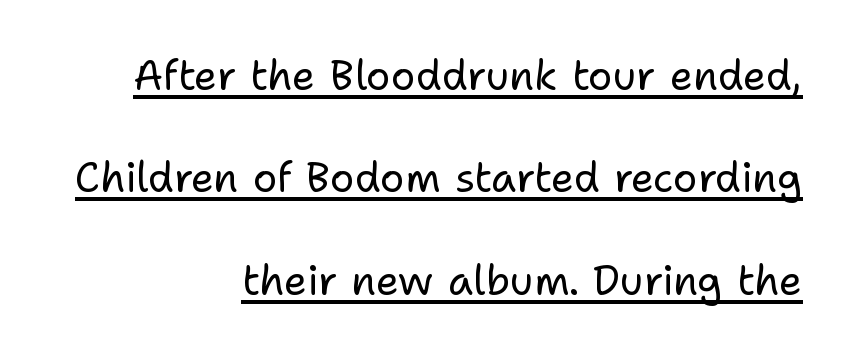
The line-height multiplier appears high, well above default. Is this a fixed-width face? No — the glyphs have proportional, varying widths. The characters display no serif detailing; their extremities are plain. The text block is weighted toward the right margin, trailing off unevenly leftward. A light-to-regular cut is what we see here.
